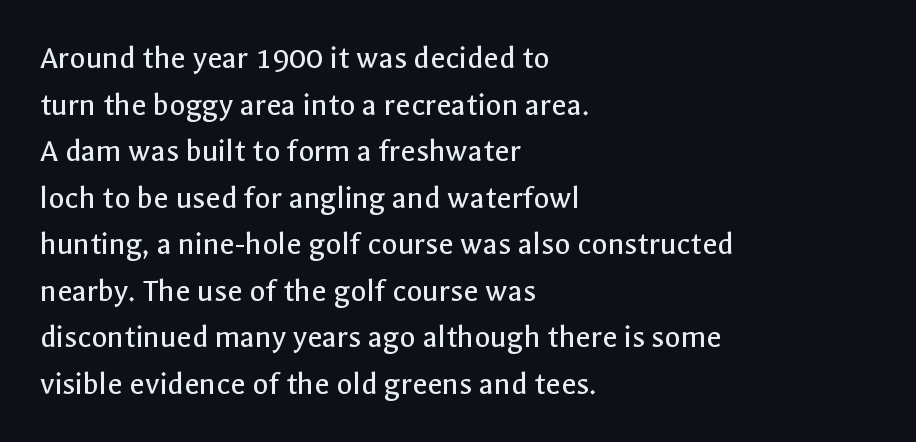
You could not count columns in this text — the font is proportionally spaced. Here the glyphs are tracked normally, forming tight word shapes. In terms of letterform style, serifs are entirely absent. Teacher's note: observe the even left margin — that is flush-left alignment.
